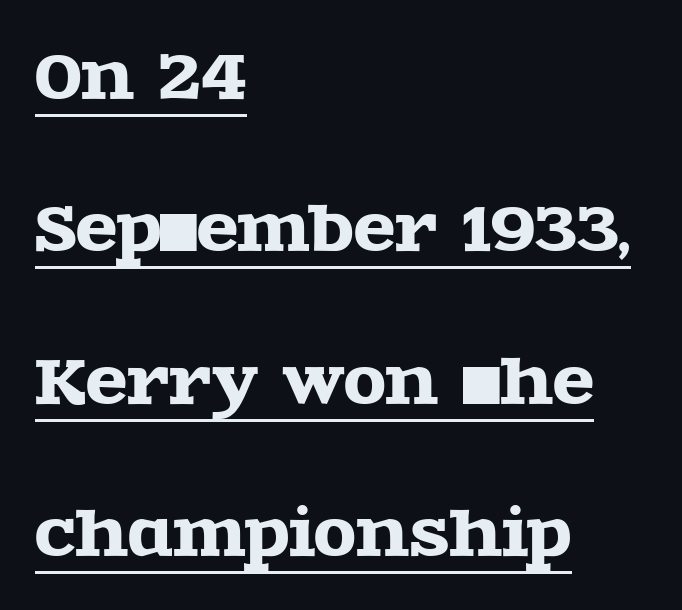
{"serif": "yes", "italic": "no", "width": "wide", "x_height": "large", "monospaced": "no", "underline": "yes", "align": "left", "line_spacing": "loose", "line_spacing_ratio": 2.5, "letter_spacing": "normal", "letter_spacing_em": 0.0, "glyph_px": 61}
